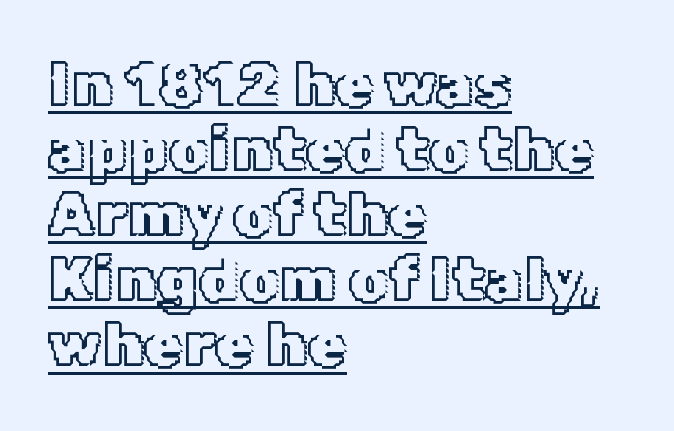
Tracking value appears to be zero — textbook default spacing. Looks like someone drew a line under every word here. Horizontally, the lines are justified to the leading edge only. If you drew a line through each stem, it would be perfectly vertical. Here the designer chose a conventional face with non-uniform glyph widths.
